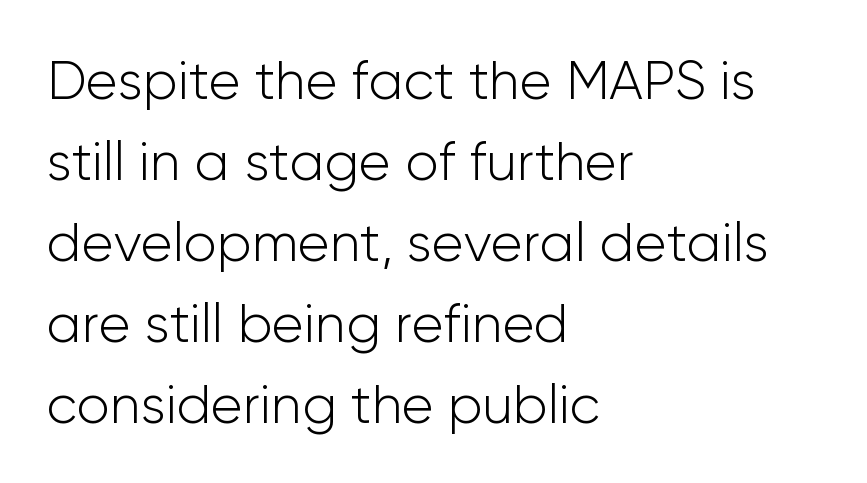
Look at the bottom of the vertical strokes: they stop flat, with no serifs. Is the block centered? No — it sits flush against the left margin. The string is rendered with underlining switched off. This sample uses an upright cut, with every glyph sitting square on the baseline. In terms of letterspacing, this is plain default setting. This sample has the flowing, uneven cadence of proportional lettering.
